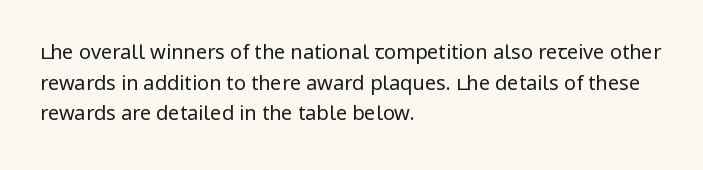
{"italic": "no", "bold": "no", "underline": "no", "align": "left", "line_spacing": "normal", "line_spacing_ratio": 1.53, "letter_spacing": "normal", "letter_spacing_em": 0.0, "glyph_px": 20}
